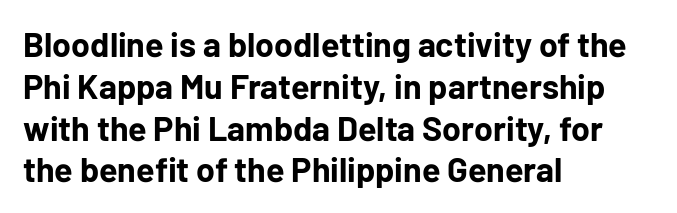
The image shows 34 px bold sans-serif type, upright; set left-aligned, line spacing 1.23x, normal letter spacing, not underlined; low stroke contrast and a medium x-height.
